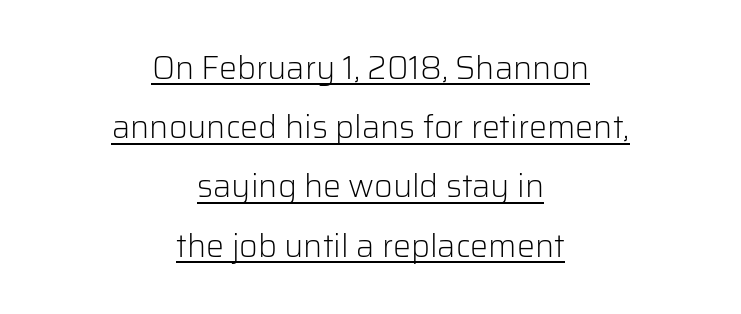
{"serif": "no", "italic": "no", "bold": "no", "weight": "light", "width": "normal", "stroke_contrast": "low", "x_height": "medium", "monospaced": "no", "underline": "yes", "align": "center", "line_spacing_ratio": 1.85, "letter_spacing": "normal", "letter_spacing_em": 0.0, "glyph_px": 32}
